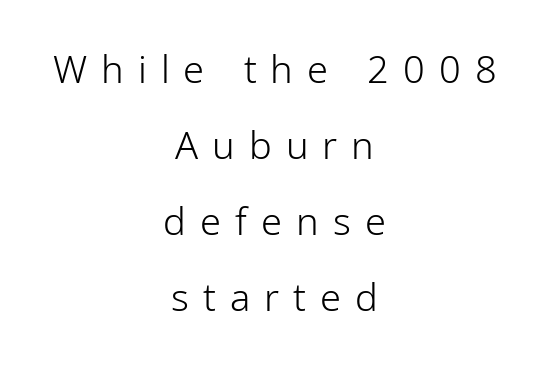
A typesetter would call this heavily tracked-out type. The letters advance in unequal steps, a hallmark of proportional type. Every row of glyphs is offset so its center matches the block's center. The glyphs are unaccompanied by any horizontal stroke below them. The face looks like a standard text weight, possibly lighter.
